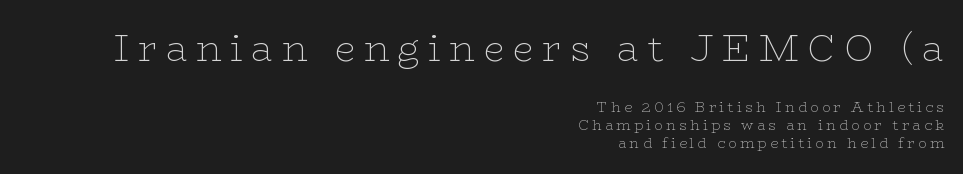
Q: Is the text bold? A: No.
Q: Is the text italic (slanted)? A: No, it is upright.
Q: Is the typeface a serif or a sans-serif typeface? A: Serif.
Q: Is the text underlined? A: No.
Q: How is the paragraph aligned? A: Right-aligned.
Q: Is the spacing between letters normal or unusually wide? A: Unusually wide.
Q: Is the spacing between lines tight, normal or loose? A: Normal.
Q: Which block of text is set in a larger size, the first (top) or the second (bottom)? A: The first (top) one.
Q: Width (condensed, normal, or wide)? A: Wide.
Q: Stroke contrast? A: Low.
Q: x-height? A: Medium.
Q: Monospaced? A: No.
